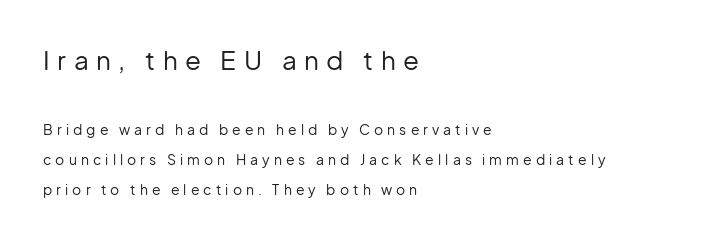
Underlining? Definitely not there. The designer gave the opening block more size than the closing block. This reads as an unemphasized weight, regular at the heaviest. These lines stand farther apart than default settings would place them.
